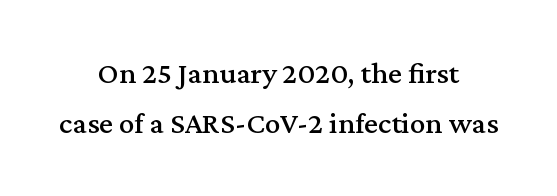
Q: Is the text italic (slanted)? A: No, it is upright.
Q: Is the typeface a serif or a sans-serif typeface? A: Serif.
Q: Is the text underlined? A: No.
Q: How is the paragraph aligned? A: Centered.
Q: Is the spacing between letters normal or unusually wide? A: Normal.
Q: Is the spacing between lines tight, normal or loose? A: Normal.
Q: Width (condensed, normal, or wide)? A: Normal.
Q: Stroke contrast? A: Medium.
Q: x-height? A: Medium.
Q: Monospaced? A: No.
